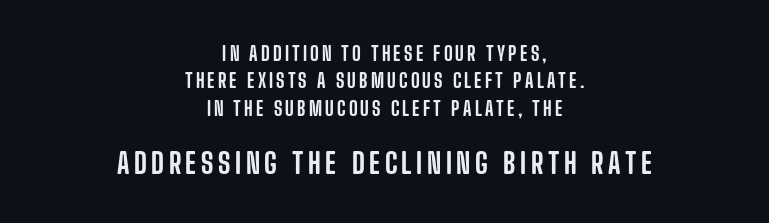
The image shows 28 px condensed sans-serif type, upright; set centered, normal line spacing (1.44x), not underlined; the second (bottom) block is 1.47x larger; low stroke contrast and a large x-height.
